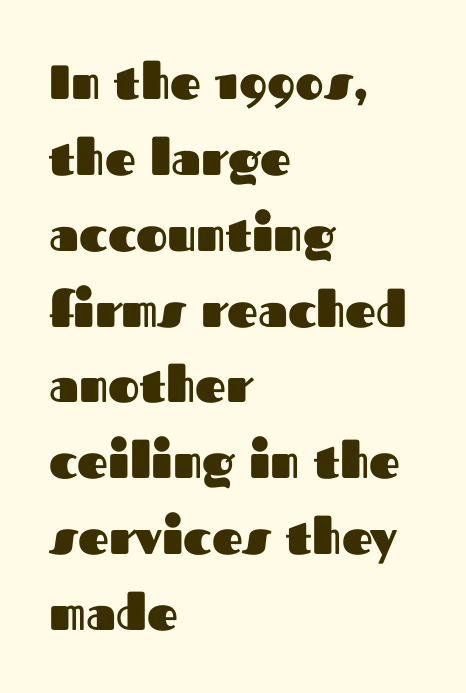
{"serif": "no", "italic": "no", "bold": "yes", "weight": "heavy", "width": "normal", "stroke_contrast": "medium", "x_height": "medium", "monospaced": "no", "underline": "no", "align": "left", "line_spacing": "normal", "line_spacing_ratio": 1.58, "letter_spacing": "normal", "letter_spacing_em": 0.0, "glyph_px": 48}
